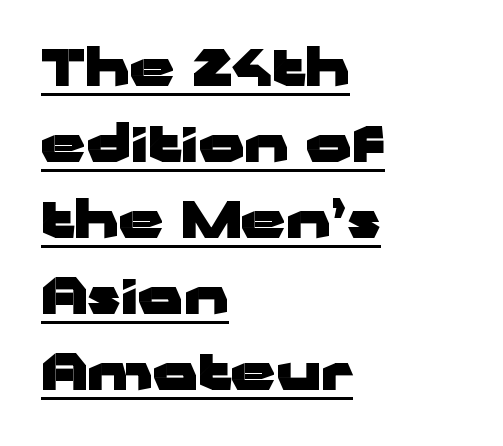
{"serif": "no", "italic": "no", "bold": "yes", "weight": "heavy", "width": "wide", "stroke_contrast": "low", "x_height": "medium", "monospaced": "no", "underline": "yes", "align": "left", "line_spacing": "normal", "line_spacing_ratio": 1.52, "letter_spacing": "normal", "letter_spacing_em": 0.0, "glyph_px": 50}
